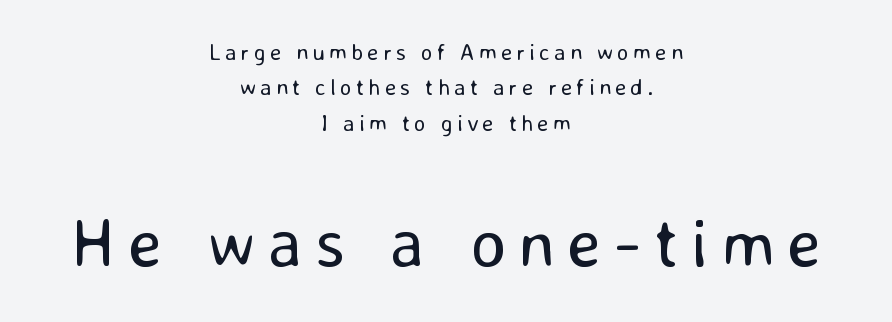
The image shows 69 px regular-weight sans-serif type, upright; set centered, normal line spacing (1.54x), not underlined; the second (bottom) block is 3.0x larger; low stroke contrast and a medium x-height.
